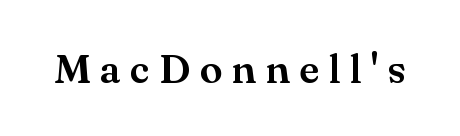
Q: Is the text italic (slanted)? A: No, it is upright.
Q: Is the typeface a serif or a sans-serif typeface? A: Serif.
Q: Is the text underlined? A: No.
Q: Is the spacing between letters normal or unusually wide? A: Unusually wide.
Q: Width (condensed, normal, or wide)? A: Normal.
Q: Stroke contrast? A: Medium.
Q: x-height? A: Small.
Q: Monospaced? A: No.
